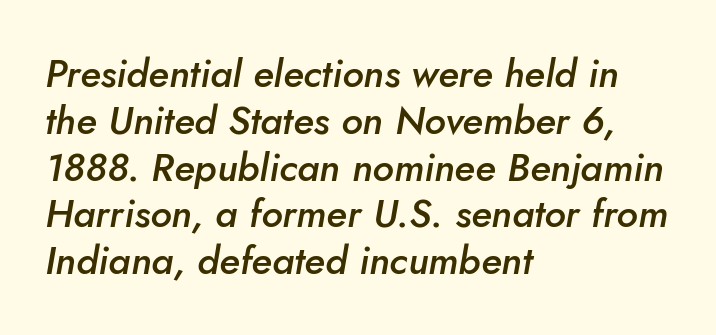
Q: Is the text bold? A: Semi-bold.
Q: Is the text italic (slanted)? A: Yes, it leans right by about 10 degrees.
Q: Is the text underlined? A: No.
Q: How is the paragraph aligned? A: Left-aligned.
Q: Is the spacing between letters normal or unusually wide? A: Normal.
Q: Width (condensed, normal, or wide)? A: Normal.
Q: Stroke contrast? A: Low.
Q: x-height? A: Small.
Q: Monospaced? A: No.
